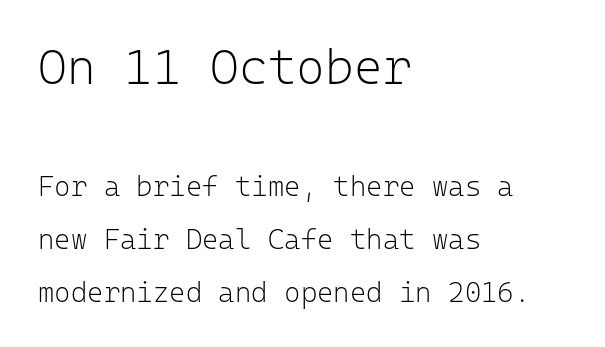
Characters remain perfectly vertical along every line. Descenders hang freely into open space. The passage shown is typeset with a sans-serif family. Observe the ordinary spacing: letters are neighbours, not strangers. Is this a fixed-width face? Yes — each glyph sits in an identical cell. Type size steps down from the first block to the second.
